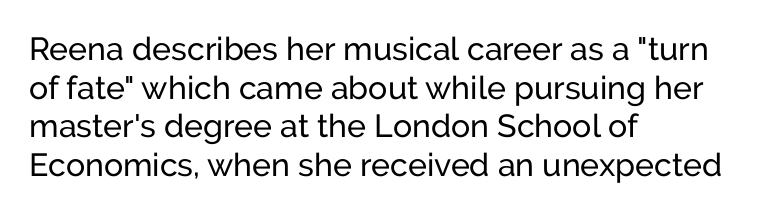
These lines are rendered in a variable-pitch font. The weight tops out at a normal text grade. Spacing between characters is what you'd get straight out of the box. The baseline area is clear.
